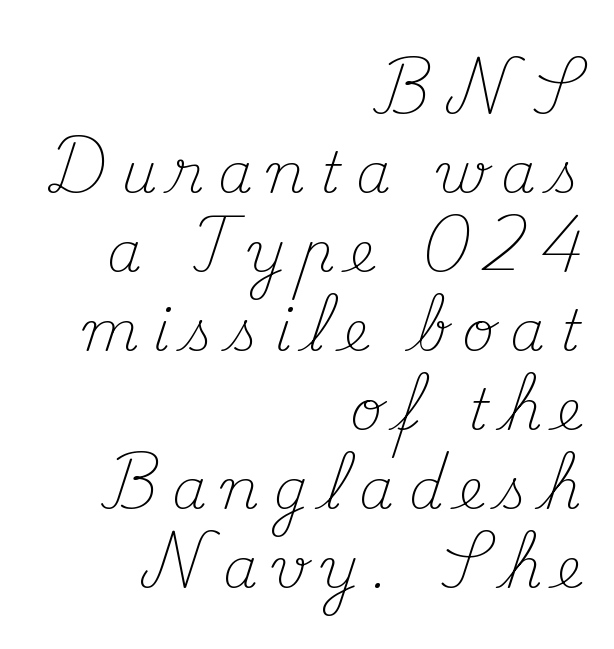
{"serif": "yes", "bold": "no", "weight": "light", "width": "normal", "stroke_contrast": "medium", "x_height": "small", "monospaced": "no", "underline": "no", "align": "right", "line_spacing": "normal", "line_spacing_ratio": 1.41, "letter_spacing": "wide", "letter_spacing_em": 0.26, "glyph_px": 56}
